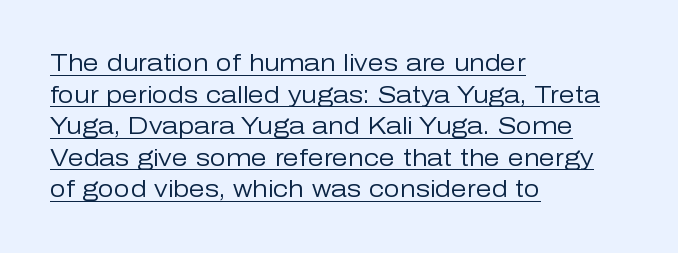
{"italic": "no", "bold": "no", "underline": "yes", "align": "left", "line_spacing": "normal", "line_spacing_ratio": 1.37, "letter_spacing": "normal", "letter_spacing_em": 0.0, "glyph_px": 23}
